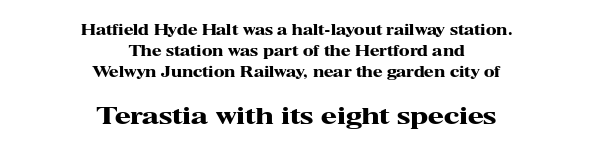
{"italic": "no", "bold": "yes", "underline": "no", "align": "center", "line_spacing": "normal", "line_spacing_ratio": 1.51, "letter_spacing": "normal", "letter_spacing_em": 0.0, "larger_block": "second", "size_ratio": 1.64, "glyph_px": 23}
